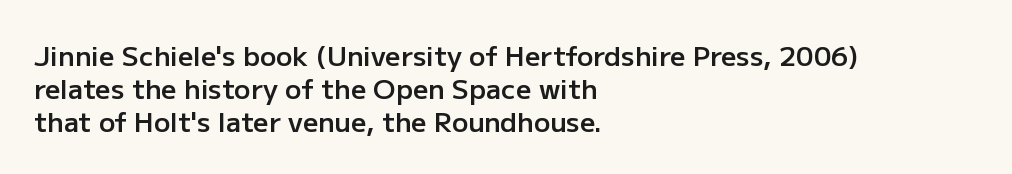
The compositor pushed each line to the left boundary. The space beneath each line is pristine and unruled. Moderately thickened strokes mark this as semibold type. Letter spacing: default. Quick note: not italic, upright.
